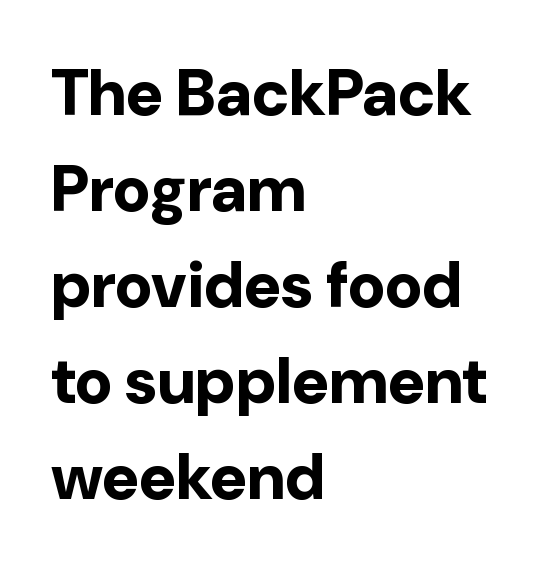
The image shows 64 px bold sans-serif type, upright; set left-aligned, normal line spacing (1.5x), normal letter spacing, not underlined; low stroke contrast and a medium x-height.
